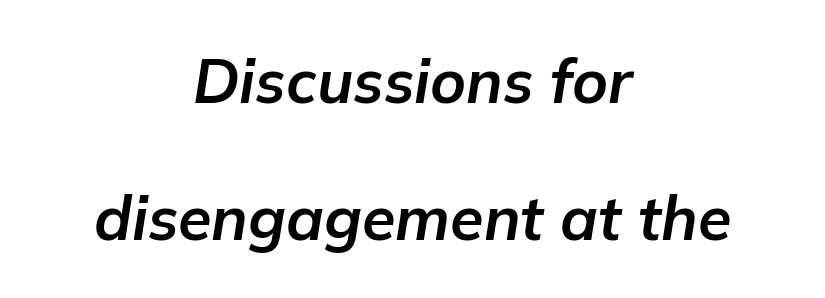
{"italic": "yes", "lean": "right", "slant_degrees": 9, "bold": "yes", "weight": "bold", "width": "normal", "stroke_contrast": "low", "x_height": "medium", "monospaced": "no", "underline": "no", "align": "center", "line_spacing": "loose", "line_spacing_ratio": 2.25, "letter_spacing": "normal", "letter_spacing_em": 0.0, "glyph_px": 61}
